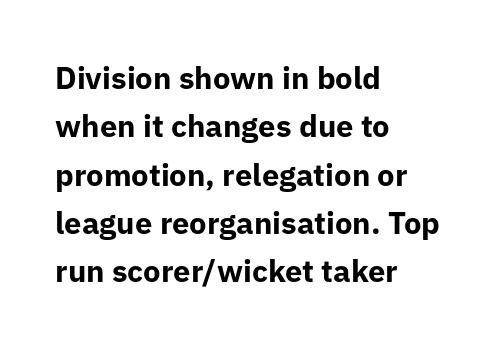
Q: Is the text bold? A: Yes.
Q: Is the text italic (slanted)? A: No, it is upright.
Q: Is the typeface a serif or a sans-serif typeface? A: Sans-serif.
Q: Is the text underlined? A: No.
Q: How is the paragraph aligned? A: Left-aligned.
Q: Is the spacing between letters normal or unusually wide? A: Normal.
Q: Is the spacing between lines tight, normal or loose? A: Normal.
Q: Width (condensed, normal, or wide)? A: Normal.
Q: Stroke contrast? A: Low.
Q: x-height? A: Medium.
Q: Monospaced? A: No.
